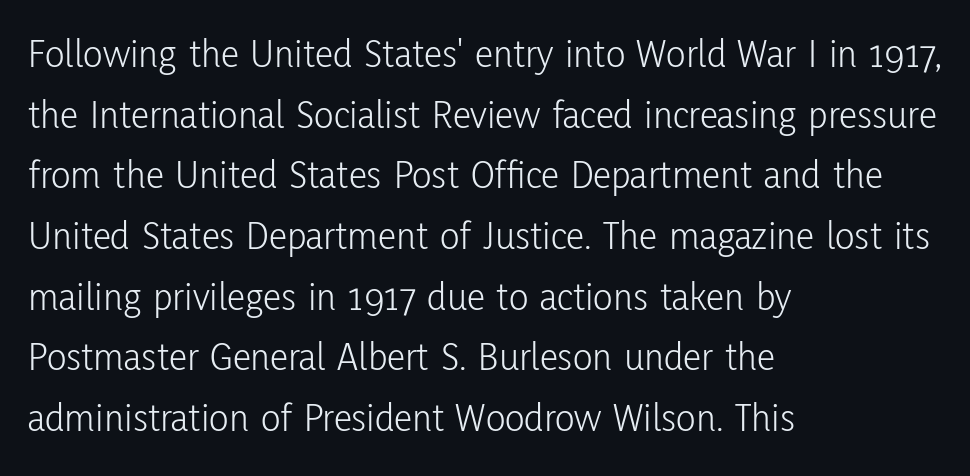
The weight tops out at a normal text grade. Rule under the text: the space is simply empty. If you measured baseline to baseline, you'd find a middling distance. The lettering holds an erect, upright posture throughout. Line beginnings align vertically; line endings do not.
